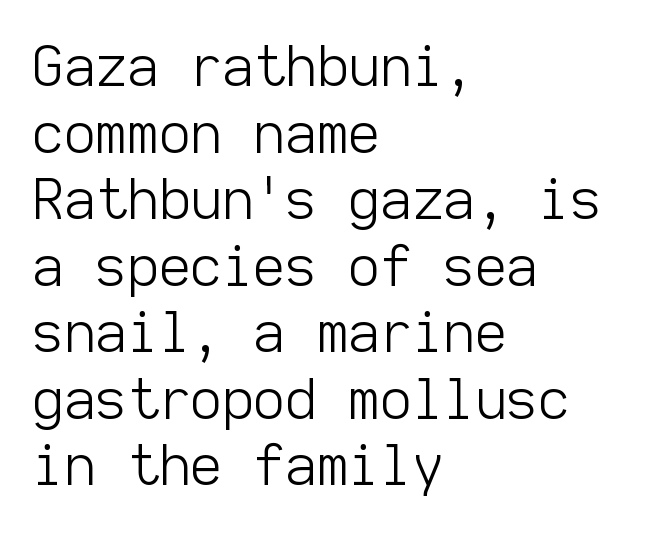
{"serif": "no", "italic": "no", "bold": "no", "weight": "light", "width": "normal", "stroke_contrast": "low", "x_height": "medium", "monospaced": "yes", "underline": "no", "align": "left", "line_spacing_ratio": 1.21, "letter_spacing": "normal", "letter_spacing_em": 0.0, "glyph_px": 55}
